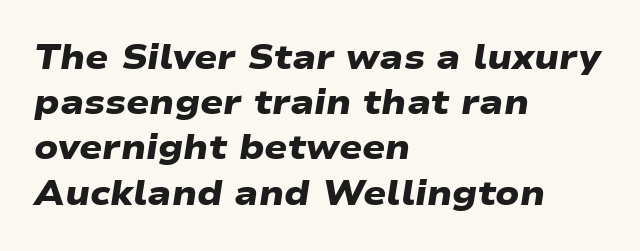
Letter spacing: default. Typographic density is high because the face is bold. Looks like regular typesetting: each glyph gets only the width it needs. Leading matches the norm, producing a regular column. These lines stack with their left ends in a neat column.
